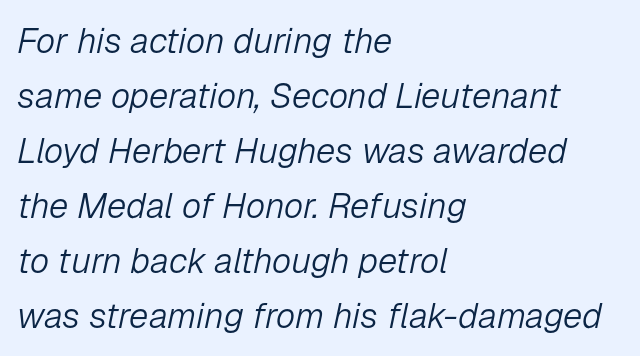
The font's italic variant was chosen for this text. These lines are rendered in a variable-pitch font. The face looks like a standard text weight, possibly lighter. Between one letter and the next there's only the usual sliver of space.
